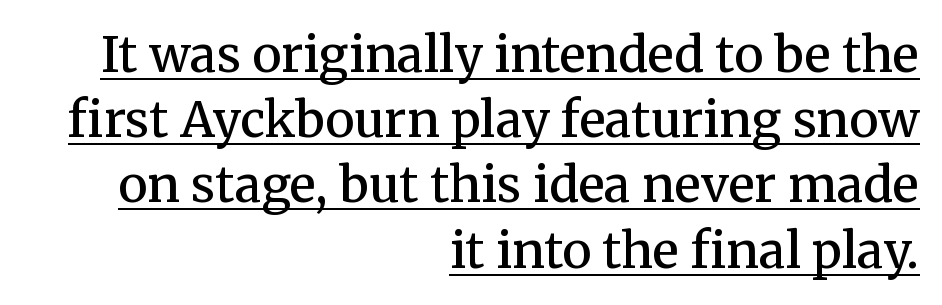
The image shows 49 px semibold serif type, upright; set right-aligned, normal line spacing (1.33x), normal letter spacing, underlined; medium stroke contrast and a medium x-height.
